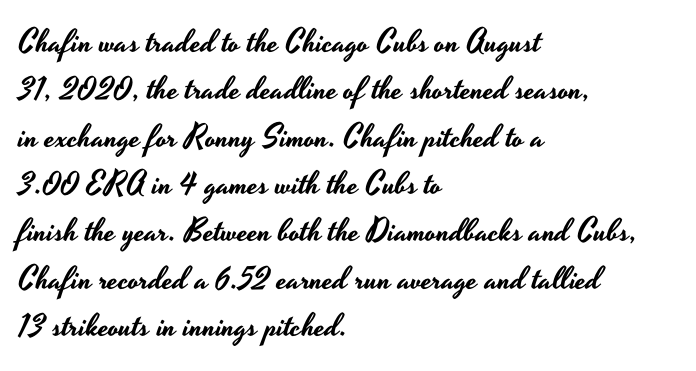
{"serif": "no", "width": "wide", "stroke_contrast": "low", "x_height": "small", "monospaced": "no", "underline": "no", "align": "left", "line_spacing": "normal", "line_spacing_ratio": 1.48, "letter_spacing": "normal", "letter_spacing_em": 0.0, "glyph_px": 32}
